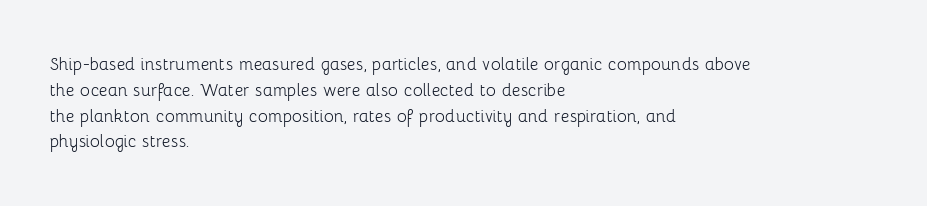
{"italic": "no", "bold": "no", "underline": "no", "align": "left", "line_spacing_ratio": 1.23, "letter_spacing": "normal", "letter_spacing_em": 0.0, "glyph_px": 21}
